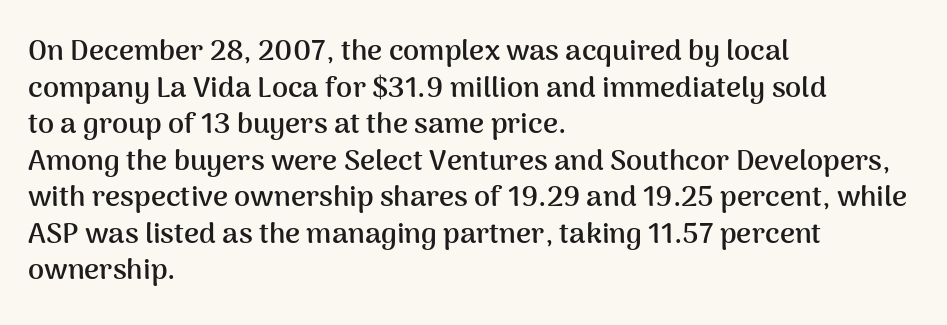
{"serif": "no", "italic": "no", "bold": "yes", "weight": "semibold", "width": "normal", "stroke_contrast": "medium", "x_height": "medium", "monospaced": "no", "underline": "no", "align": "left", "line_spacing": "normal", "line_spacing_ratio": 1.26, "letter_spacing": "normal", "letter_spacing_em": 0.0, "glyph_px": 29}
